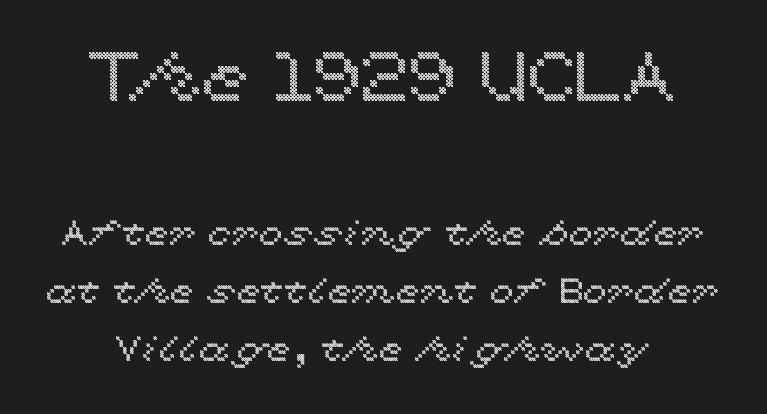
Letters rest on an invisible, unmarked baseline. Character size in the leading block exceeds that of the trailing block. Spacing verdict: proportional, widths tailored to each character.
